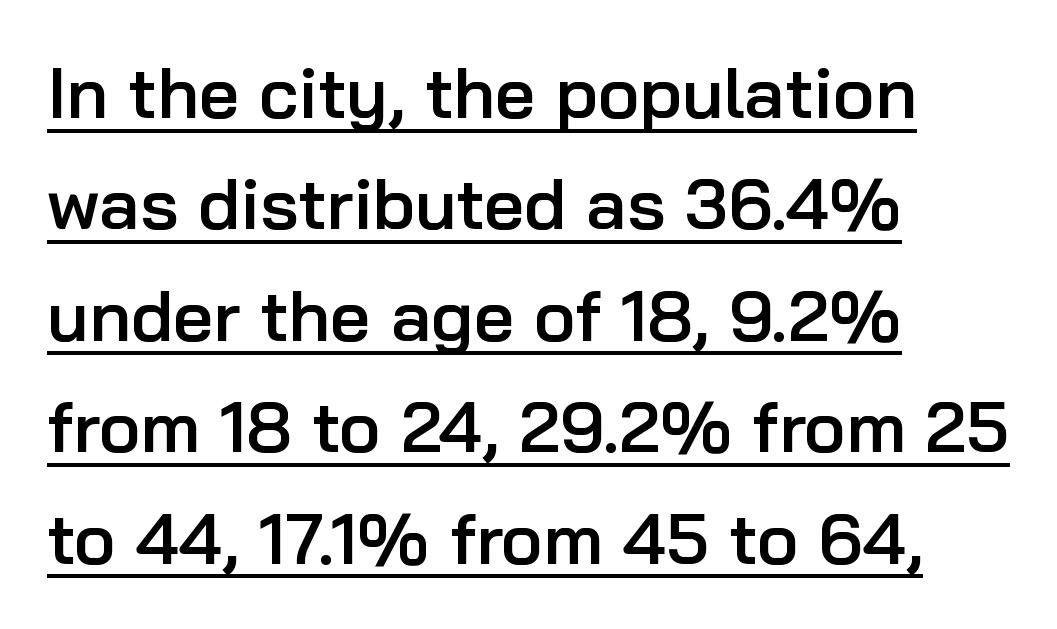
The image shows 71 px semibold sans-serif type, upright; set left-aligned, normal line spacing (1.57x), normal letter spacing, underlined; low stroke contrast and a medium x-height.
